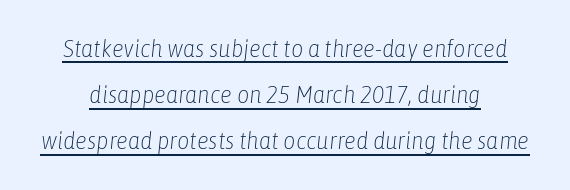
Q: Is the text bold? A: No.
Q: Is the text italic (slanted)? A: Yes, it leans right by about 6 degrees.
Q: Is the text underlined? A: Yes.
Q: Is the spacing between letters normal or unusually wide? A: Normal.
Q: Is the spacing between lines tight, normal or loose? A: Loose.
